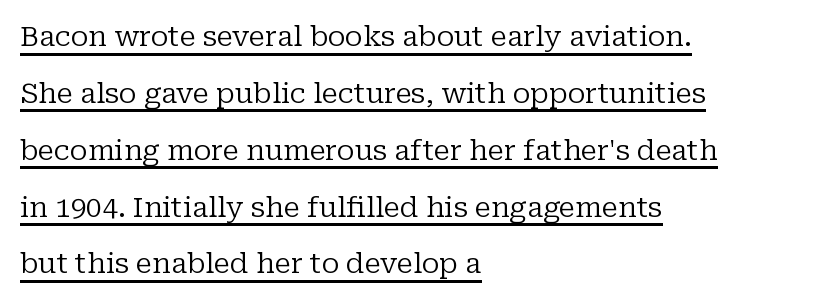
{"serif": "yes", "italic": "no", "bold": "no", "weight": "regular", "width": "normal", "stroke_contrast": "low", "x_height": "medium", "monospaced": "no", "underline": "yes", "align": "left", "line_spacing": "loose", "line_spacing_ratio": 2.03, "letter_spacing": "normal", "letter_spacing_em": 0.0, "glyph_px": 28}
